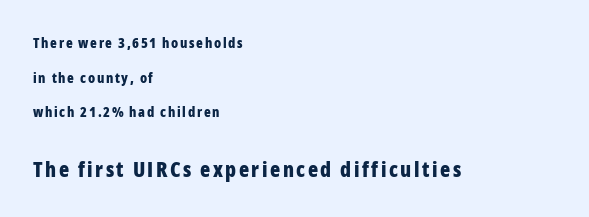
The sample has been set heavy, in full bold. Clear beneath every line of the passage. Left-aligned paragraph, ragged on the right. Students, observe: this is what heavily led, spacious text looks like. Every character sits straight up, as roman type does. Character size in the trailing block exceeds that of the leading block.
